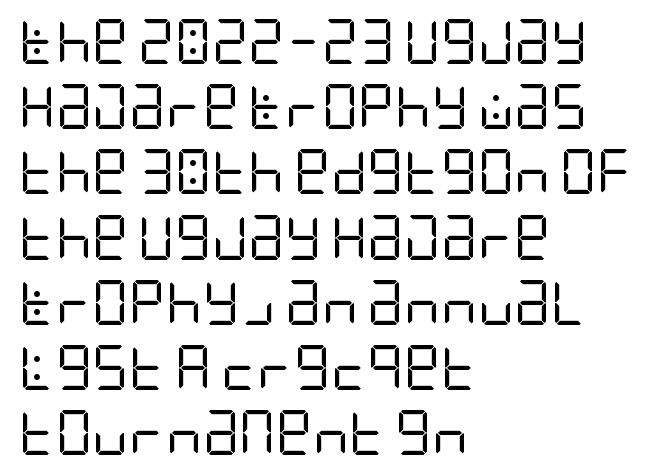
The image shows 45 px regular-weight, condensed sans-serif type, upright; set left-aligned, normal line spacing (1.45x), normal letter spacing, not underlined; low stroke contrast and a large x-height.
